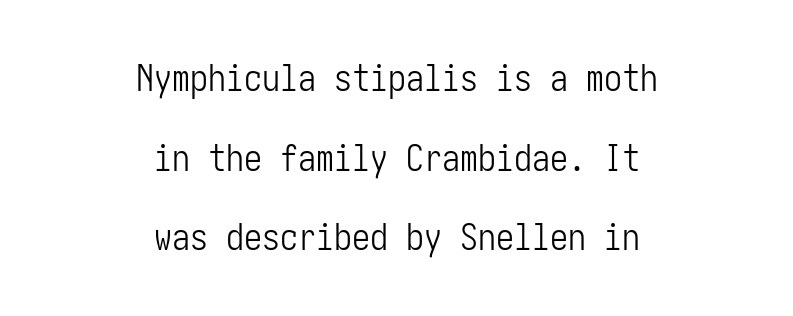
Q: Is the text bold? A: No.
Q: Is the text italic (slanted)? A: No, it is upright.
Q: Is the typeface a serif or a sans-serif typeface? A: Sans-serif.
Q: Is the text underlined? A: No.
Q: How is the paragraph aligned? A: Centered.
Q: Is the spacing between letters normal or unusually wide? A: Normal.
Q: Is the spacing between lines tight, normal or loose? A: Loose.
Q: Width (condensed, normal, or wide)? A: Condensed.
Q: Stroke contrast? A: Low.
Q: x-height? A: Medium.
